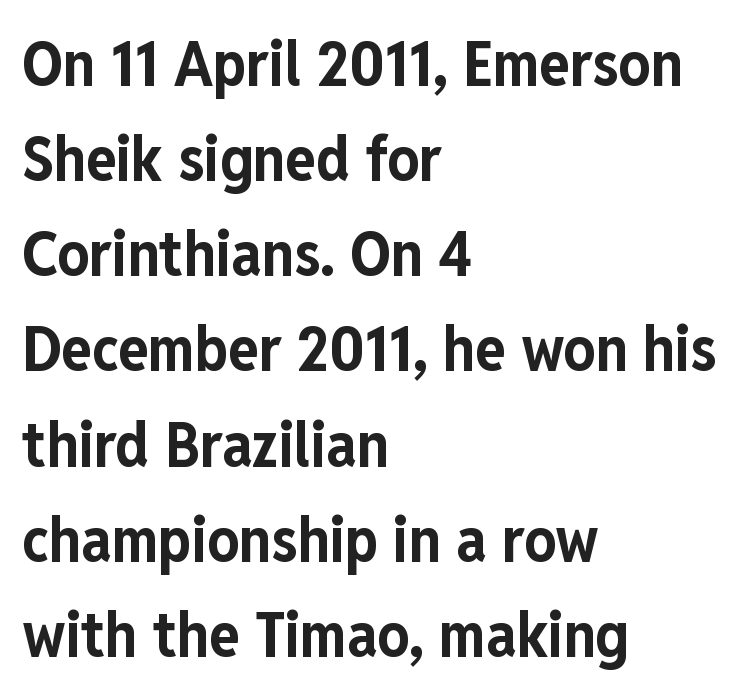
The image shows 63 px bold, condensed sans-serif type, upright; set left-aligned, normal line spacing (1.51x), normal letter spacing, not underlined; low stroke contrast and a medium x-height.
